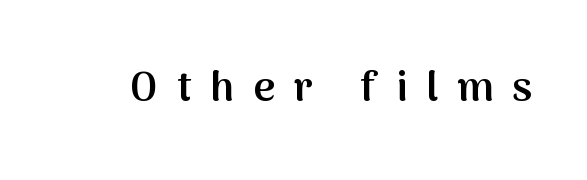
Q: Is the text bold? A: Semi-bold.
Q: Is the text italic (slanted)? A: No, it is upright.
Q: Is the typeface a serif or a sans-serif typeface? A: Sans-serif.
Q: Is the text underlined? A: No.
Q: Is the spacing between letters normal or unusually wide? A: Unusually wide.
Q: Width (condensed, normal, or wide)? A: Normal.
Q: Stroke contrast? A: Medium.
Q: x-height? A: Medium.
Q: Monospaced? A: No.
